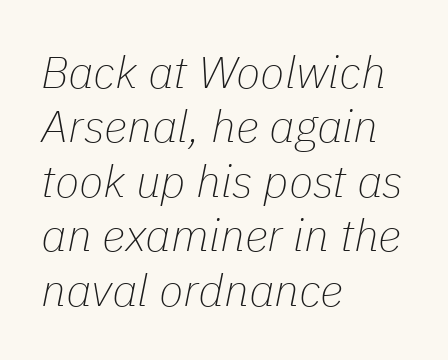
{"italic": "yes", "lean": "right", "slant_degrees": 11, "bold": "no", "weight": "thin", "width": "normal", "stroke_contrast": "low", "x_height": "medium", "monospaced": "no", "underline": "no", "align": "left", "line_spacing_ratio": 1.21, "letter_spacing": "normal", "letter_spacing_em": 0.0, "glyph_px": 45}
